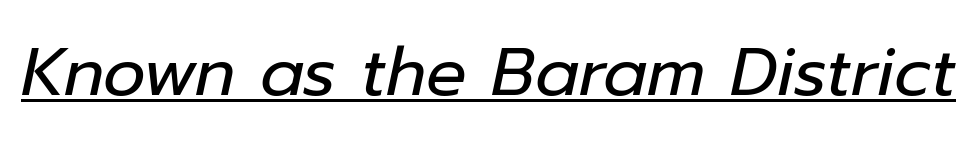
The image shows 67 px regular-weight type, italic (leaning right); set normal letter spacing, underlined; low stroke contrast and a medium x-height.
